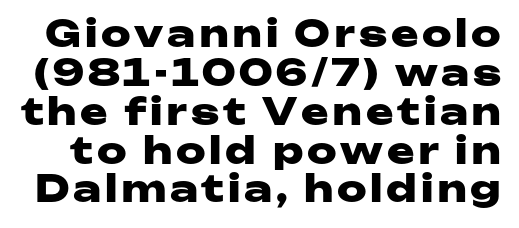
{"serif": "no", "italic": "no", "bold": "yes", "weight": "heavy", "width": "wide", "stroke_contrast": "low", "x_height": "medium", "monospaced": "no", "underline": "no", "line_spacing": "tight", "line_spacing_ratio": 1.05, "glyph_px": 37}
